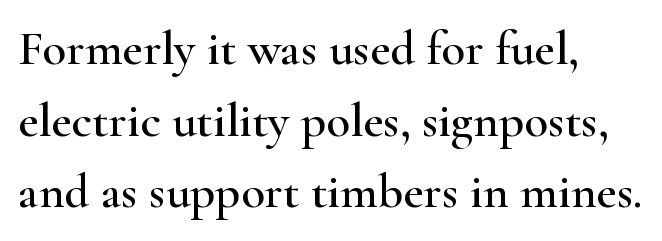
Plain, unruled lines of type. Looks like regular typesetting: each glyph gets only the width it needs. Nobody touched the tracking dial on this one. Unlike italic type, these characters show no tilt at all.
